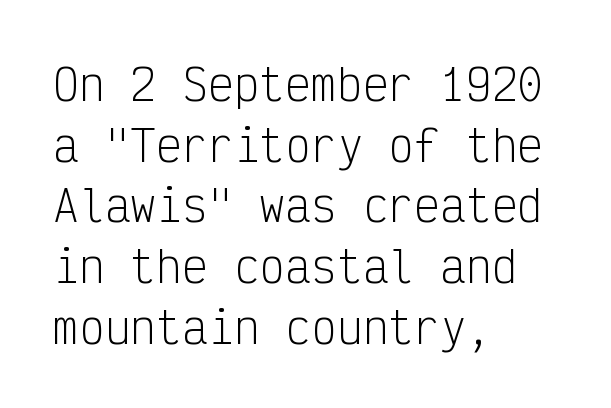
Which margin do the lines hug? The left one — the right edge is uneven. Grotesque or geometric, the face here clearly has no serifs. Letters rest on an invisible, unmarked baseline. Each letter, wide or thin by design, is forced into the same width here. Do the letters lean? They stand straight. Notice how descenders clear the ascenders below comfortably — that's standard leading.
